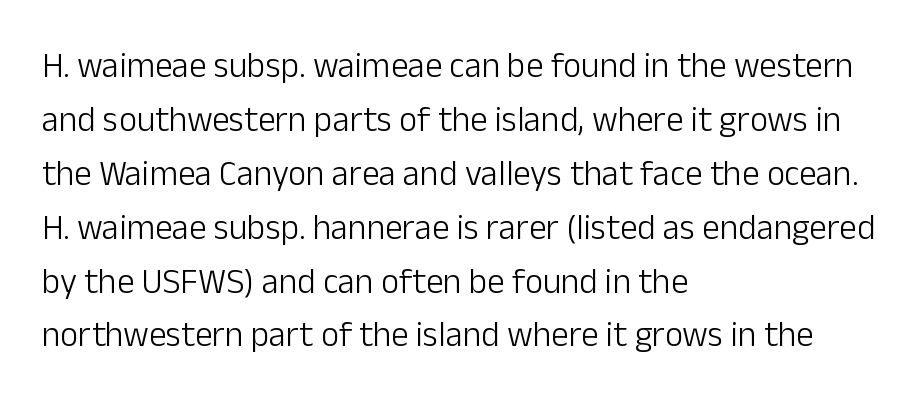
The passage shown is not bold in any degree. The typeface chosen for these lines omits serifs. The rendering keeps characters at their native spacing. A classic flush-left, rag-right setting is used for this passage.
